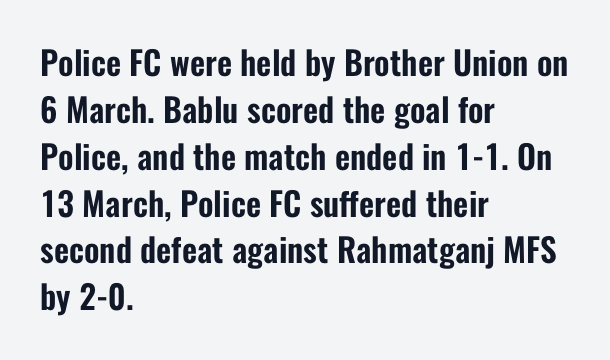
The gap between lines stays unmarked. These lines are set flush left with a ragged right edge. Summary of vertical rhythm: regular, with standard interline spacing. Think of a printed novel: that variable character pitch is what you see here.
